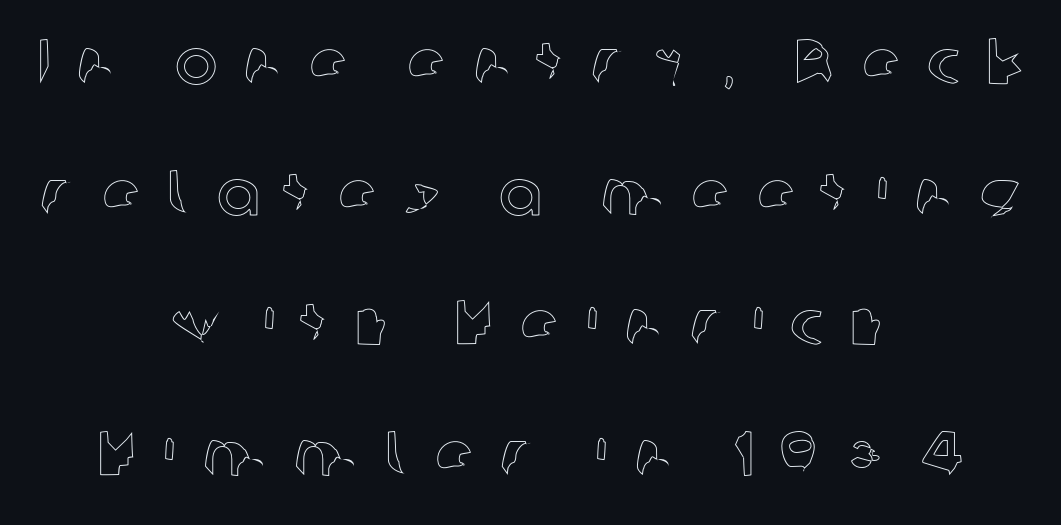
Characters remain perfectly vertical along every line. The line-height multiplier appears high, well above default. Typeset on center — no edge is straight. Between one letter and the next there's a generous, obvious gap. Here the designer chose a conventional face with non-uniform glyph widths.
